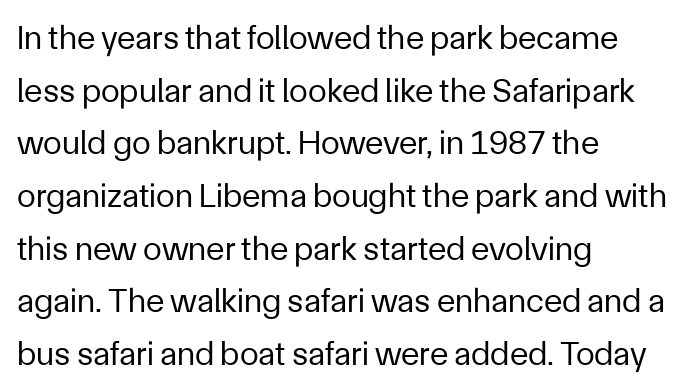
Q: Is the text bold? A: No.
Q: Is the text italic (slanted)? A: No, it is upright.
Q: Is the typeface a serif or a sans-serif typeface? A: Sans-serif.
Q: Is the text underlined? A: No.
Q: How is the paragraph aligned? A: Left-aligned.
Q: Is the spacing between letters normal or unusually wide? A: Normal.
Q: Is the spacing between lines tight, normal or loose? A: Normal.
Q: Width (condensed, normal, or wide)? A: Normal.
Q: Stroke contrast? A: Low.
Q: x-height? A: Medium.
Q: Monospaced? A: No.
